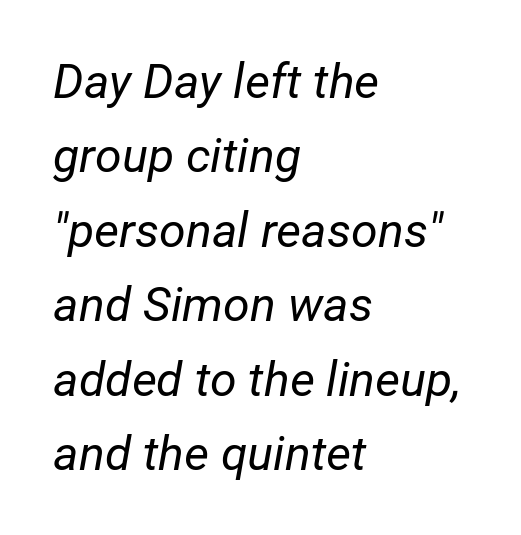
{"italic": "yes", "lean": "right", "slant_degrees": 12, "bold": "no", "weight": "regular", "width": "normal", "stroke_contrast": "low", "x_height": "medium", "monospaced": "no", "underline": "no", "align": "left", "line_spacing": "normal", "line_spacing_ratio": 1.55, "letter_spacing": "normal", "letter_spacing_em": 0.0, "glyph_px": 48}
